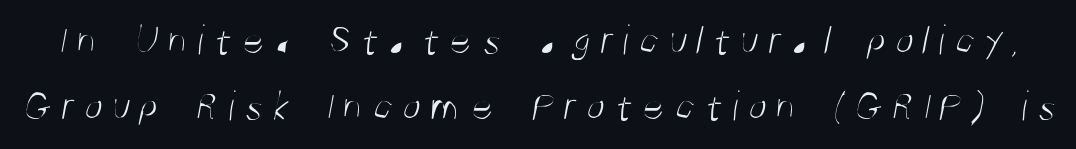
Interline gaps are of average width in this sample. Serif or sans? Sans — the stroke terminals are bare. Note the varied advance widths — an 'i' is clearly narrower than an 'm'. Anything drawn beneath the words? Only blank space. Tracking value appears strongly positive — letters spread wide.
